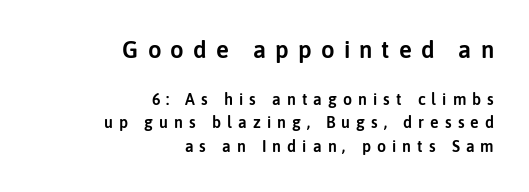
Q: Is the text italic (slanted)? A: No, it is upright.
Q: Is the text underlined? A: No.
Q: How is the paragraph aligned? A: Right-aligned.
Q: Is the spacing between letters normal or unusually wide? A: Unusually wide.
Q: Is the spacing between lines tight, normal or loose? A: Normal.
Q: Which block of text is set in a larger size, the first (top) or the second (bottom)? A: The first (top) one.
